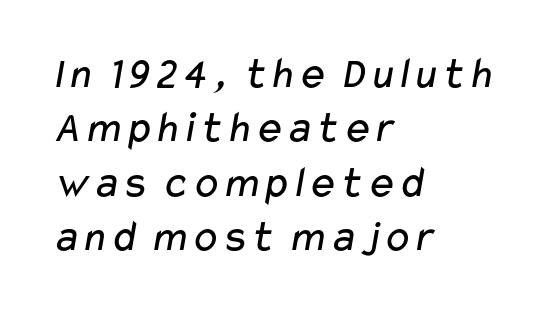
{"serif": "no", "bold": "no", "weight": "regular", "width": "wide", "stroke_contrast": "low", "x_height": "medium", "monospaced": "no", "underline": "no", "align": "left", "line_spacing_ratio": 1.21, "letter_spacing": "normal", "letter_spacing_em": 0.0, "glyph_px": 45}
